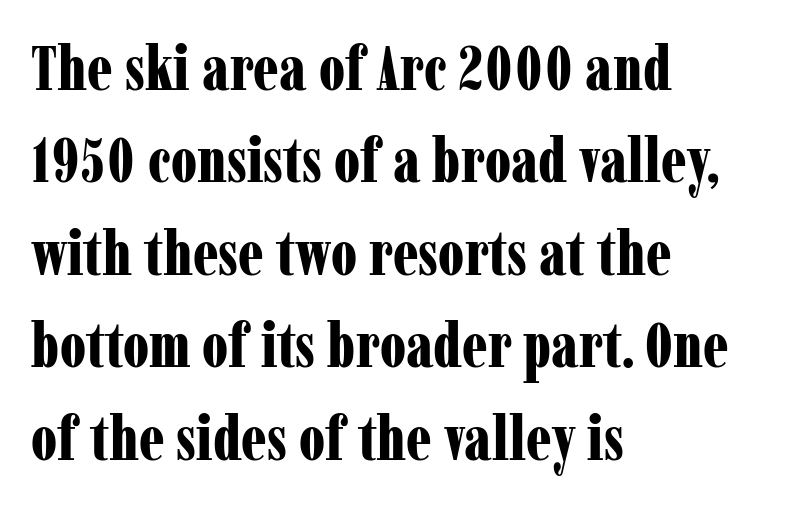
Q: Is the text bold? A: Yes.
Q: Is the text italic (slanted)? A: No, it is upright.
Q: Is the typeface a serif or a sans-serif typeface? A: Serif.
Q: Is the text underlined? A: No.
Q: How is the paragraph aligned? A: Left-aligned.
Q: Is the spacing between letters normal or unusually wide? A: Normal.
Q: Is the spacing between lines tight, normal or loose? A: Normal.
Q: Width (condensed, normal, or wide)? A: Condensed.
Q: Stroke contrast? A: Low.
Q: x-height? A: Medium.
Q: Monospaced? A: No.
